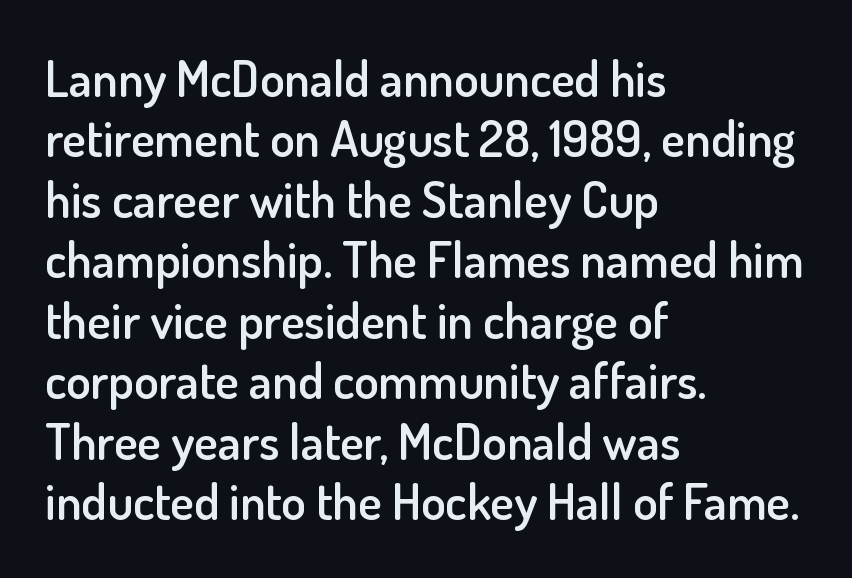
Q: Is the text bold? A: Semi-bold.
Q: Is the text italic (slanted)? A: No, it is upright.
Q: Is the typeface a serif or a sans-serif typeface? A: Sans-serif.
Q: Is the text underlined? A: No.
Q: How is the paragraph aligned? A: Left-aligned.
Q: Is the spacing between letters normal or unusually wide? A: Normal.
Q: Width (condensed, normal, or wide)? A: Normal.
Q: Stroke contrast? A: Low.
Q: x-height? A: Small.
Q: Monospaced? A: No.
